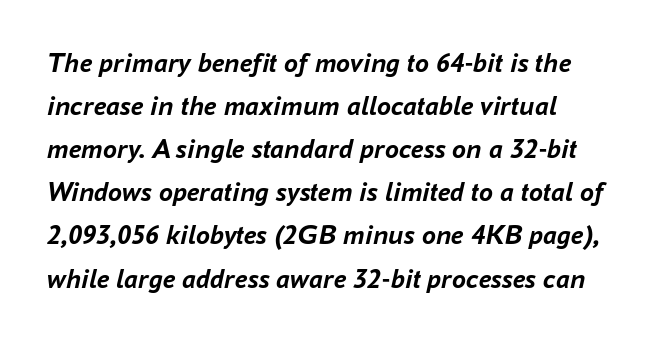
Summary of vertical rhythm: regular, with standard interline spacing. A typesetter would mark this as italic. Is this a fixed-width face? No — the glyphs have proportional, varying widths. The rendering anchors every line to the left-hand side. Nobody drew a line under any word here. Chunky letters — that's bold for sure.
